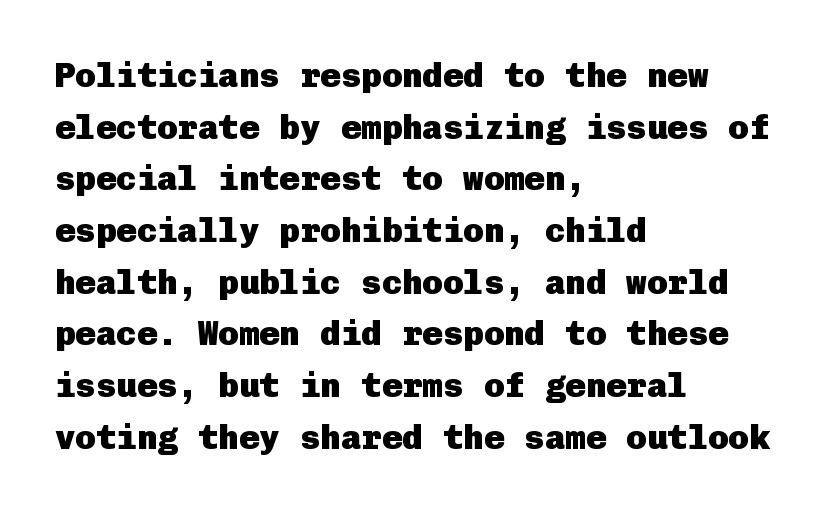
Weight: bold. No word sits above an underline. These lines stack with their left ends in a neat column. Whoever set this chose a conventional vertical rhythm.
